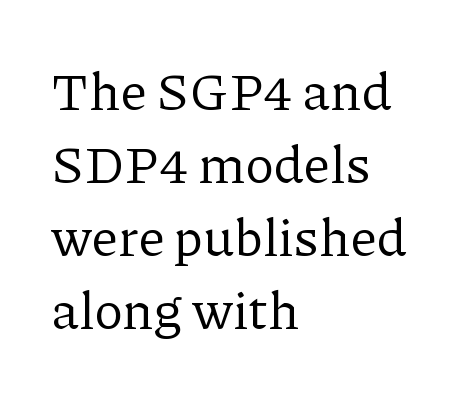
Weight class: somewhere from thin through regular. If you measured baseline to baseline, you'd find a middling distance. You could not count columns in this text — the font is proportionally spaced. Beneath every word, the page is bare. Notice how the passage keeps a crisp vertical edge on the left only. Style check: upright.
